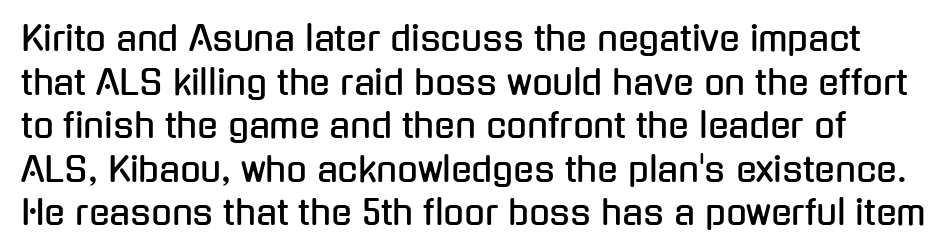
Q: Is the text italic (slanted)? A: No, it is upright.
Q: Is the typeface a serif or a sans-serif typeface? A: Sans-serif.
Q: Is the text underlined? A: No.
Q: Is the spacing between letters normal or unusually wide? A: Normal.
Q: Is the spacing between lines tight, normal or loose? A: Normal.
Q: Width (condensed, normal, or wide)? A: Condensed.
Q: Stroke contrast? A: Low.
Q: x-height? A: Medium.
Q: Monospaced? A: No.
